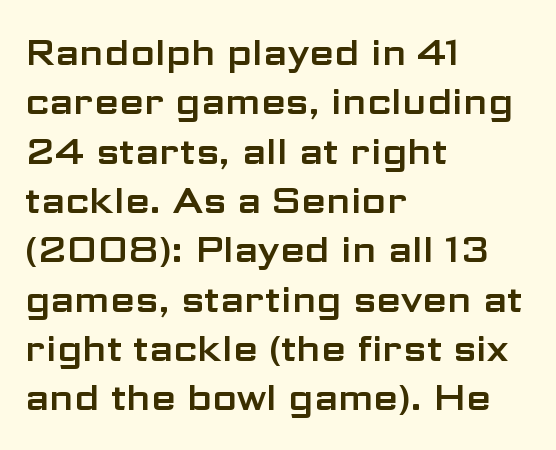
The image shows 36 px wide sans-serif type, upright; set left-aligned, normal line spacing (1.37x), normal letter spacing, not underlined; low stroke contrast and a medium x-height.
